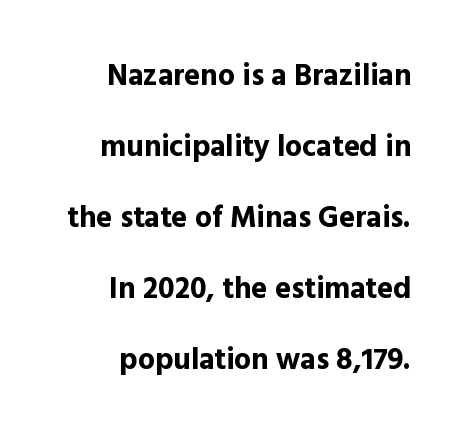
Set as a true bold cut, around the 700 mark. This is roman type, the default non-slanted kind. Visually the block forms a straight wall on the right and a jagged coastline on the left. Varying glyph widths throughout — classic text-font behaviour. Serif or sans? Sans — the stroke terminals are bare.
